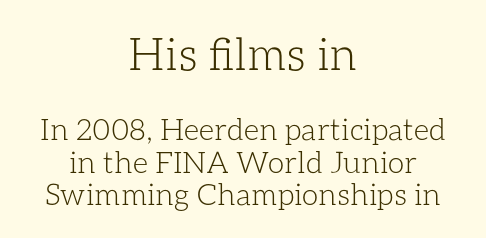
Q: Is the text bold? A: No.
Q: Is the text italic (slanted)? A: No, it is upright.
Q: Is the text underlined? A: No.
Q: How is the paragraph aligned? A: Centered.
Q: Is the spacing between letters normal or unusually wide? A: Normal.
Q: Is the spacing between lines tight, normal or loose? A: Tight.
Q: Which block of text is set in a larger size, the first (top) or the second (bottom)? A: The first (top) one.
Q: Width (condensed, normal, or wide)? A: Normal.
Q: Stroke contrast? A: Low.
Q: x-height? A: Medium.
Q: Monospaced? A: No.
